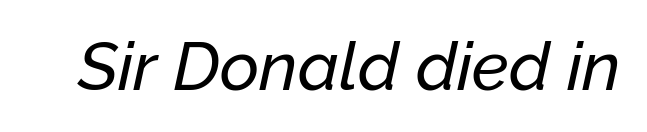
{"italic": "yes", "lean": "right", "slant_degrees": 12, "width": "normal", "stroke_contrast": "low", "x_height": "medium", "monospaced": "no", "underline": "no", "letter_spacing": "normal", "letter_spacing_em": 0.0, "glyph_px": 68}
